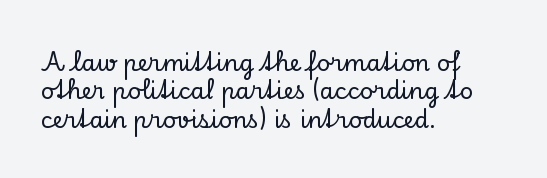
The image shows 23 px text type, upright; set left-aligned, line spacing 1.23x, normal letter spacing, not underlined.
